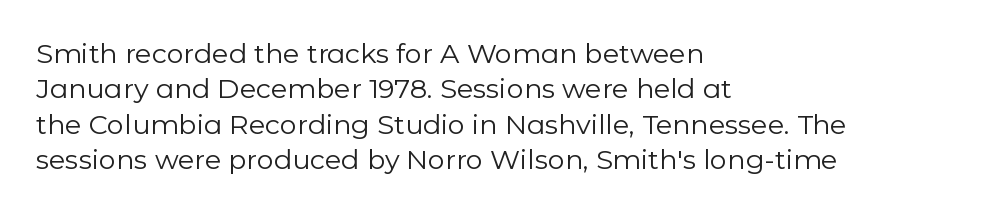
Line beginnings align vertically; line endings do not. The typography opts for an upright posture over an oblique one. Baseline-to-baseline distance is the conventional proportion of letter height. The characters are drawn with everyday or finer stroke widths. Here the glyphs are tracked normally, forming tight word shapes.
